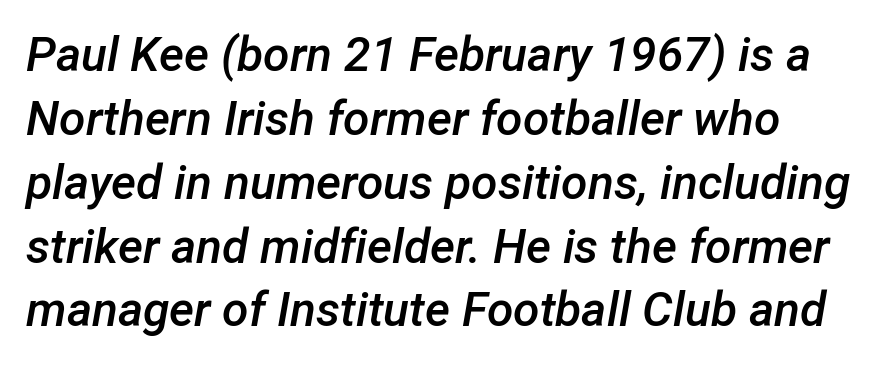
Q: Is the text bold? A: Semi-bold.
Q: Is the text italic (slanted)? A: Yes, it leans right by about 12 degrees.
Q: Is the text underlined? A: No.
Q: Is the spacing between letters normal or unusually wide? A: Normal.
Q: Is the spacing between lines tight, normal or loose? A: Normal.
Q: Width (condensed, normal, or wide)? A: Normal.
Q: Stroke contrast? A: Low.
Q: x-height? A: Medium.
Q: Monospaced? A: No.
